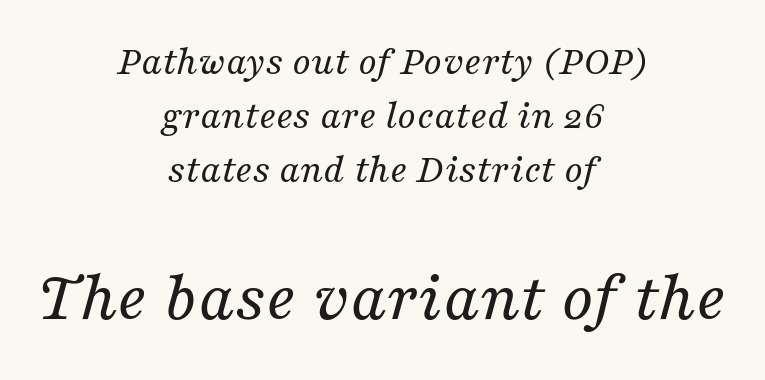
The image shows 71 px regular-weight serif type, italic (leaning right); set centered, normal line spacing (1.32x), normal letter spacing, not underlined; the second (bottom) block is 1.73x larger; medium stroke contrast and a medium x-height.
